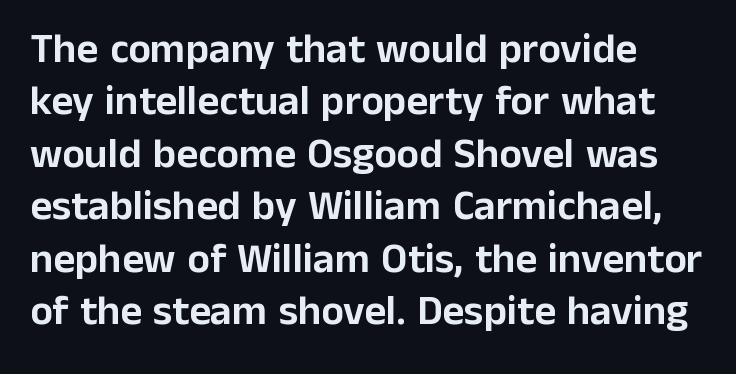
{"serif": "no", "italic": "no", "width": "normal", "stroke_contrast": "low", "x_height": "medium", "monospaced": "no", "underline": "no", "align": "left", "line_spacing": "normal", "line_spacing_ratio": 1.25, "letter_spacing": "normal", "letter_spacing_em": 0.0, "glyph_px": 42}
